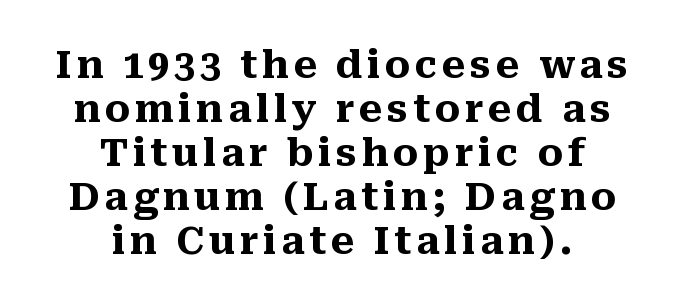
{"serif": "yes", "italic": "no", "bold": "yes", "weight": "heavy", "width": "normal", "stroke_contrast": "medium", "x_height": "medium", "monospaced": "no", "underline": "no", "align": "center", "line_spacing_ratio": 1.16, "glyph_px": 38}
